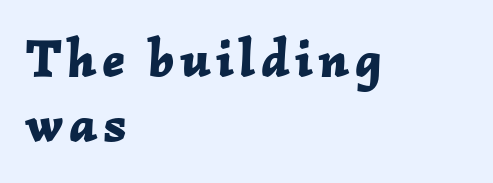
The words here are not underlined. How heavy is the stroke? Heavy — this is a bold. It's the slanting kind of type. Think of a printed novel: that variable character pitch is what you see here.
